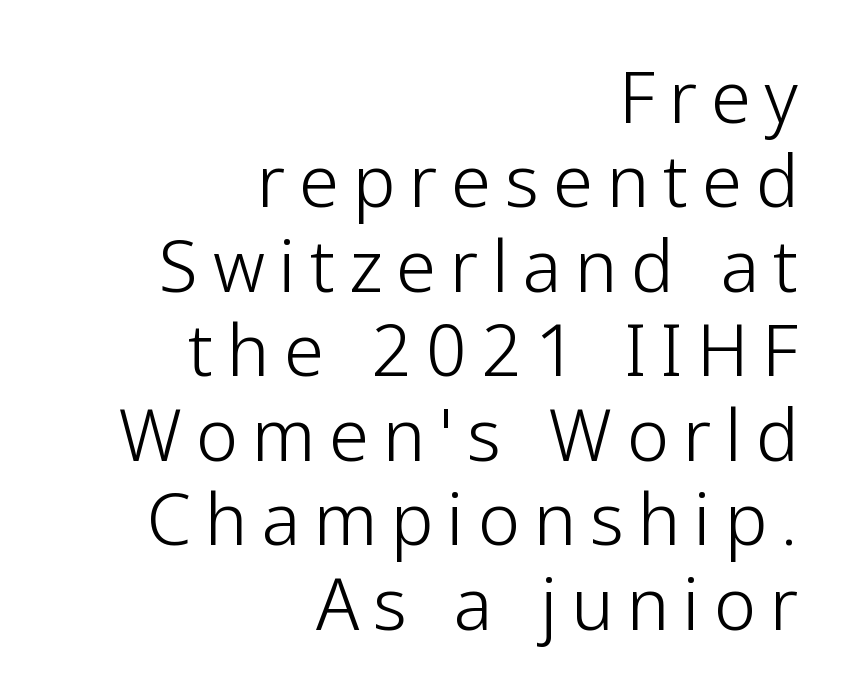
The image shows 71 px light sans-serif type, upright; set right-aligned, line spacing 1.19x, unusually wide letter spacing (+0.2 em), not underlined; low stroke contrast and a medium x-height.
